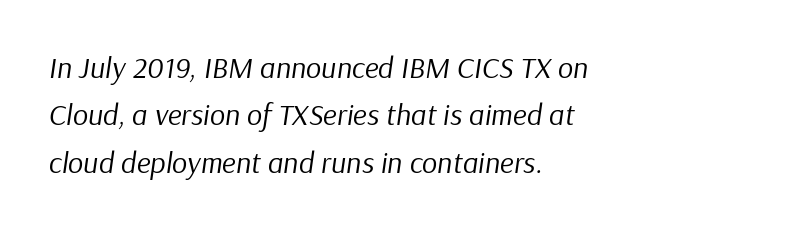
Q: Is the text bold? A: No.
Q: Is the text italic (slanted)? A: Yes, it leans right by about 9 degrees.
Q: Is the text underlined? A: No.
Q: How is the paragraph aligned? A: Left-aligned.
Q: Is the spacing between letters normal or unusually wide? A: Normal.
Q: Is the spacing between lines tight, normal or loose? A: Normal.
Q: Width (condensed, normal, or wide)? A: Normal.
Q: Stroke contrast? A: Low.
Q: x-height? A: Medium.
Q: Monospaced? A: No.
